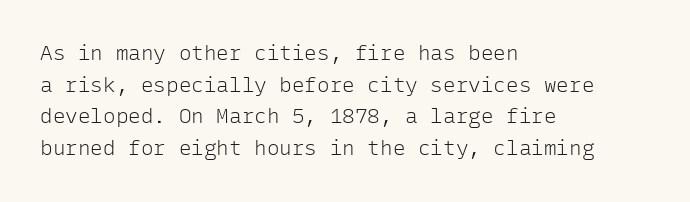
Q: Is the text bold? A: No.
Q: Is the text italic (slanted)? A: No, it is upright.
Q: Is the text underlined? A: No.
Q: How is the paragraph aligned? A: Left-aligned.
Q: Is the spacing between letters normal or unusually wide? A: Normal.
Q: Is the spacing between lines tight, normal or loose? A: Normal.
